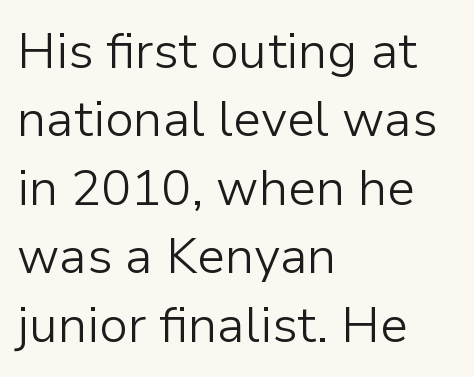
This rendering leaves character spacing at its baseline value. Bare-footed words on every line. Italic? Not at all — the glyphs are vertical. The typesetting does not lean heavy: it is not bold.
